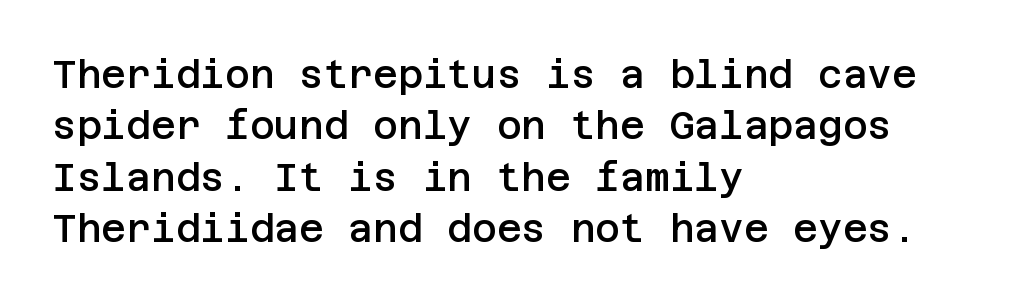
The image shows 38 px semibold sans-serif type, upright; set left-aligned, normal line spacing (1.35x), normal letter spacing, not underlined; low stroke contrast and a large x-height.
